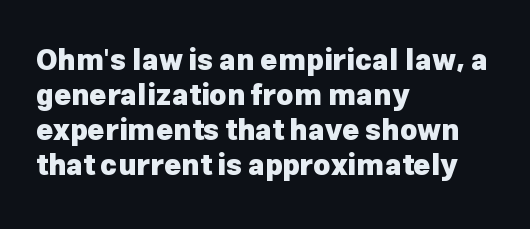
Q: Is the text bold? A: Yes.
Q: Is the text italic (slanted)? A: No, it is upright.
Q: Is the typeface a serif or a sans-serif typeface? A: Sans-serif.
Q: Is the text underlined? A: No.
Q: How is the paragraph aligned? A: Left-aligned.
Q: Is the spacing between letters normal or unusually wide? A: Normal.
Q: Width (condensed, normal, or wide)? A: Normal.
Q: Stroke contrast? A: Low.
Q: x-height? A: Medium.
Q: Monospaced? A: No.
